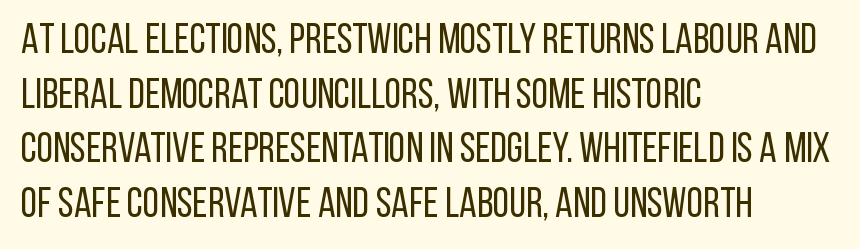
{"serif": "no", "italic": "no", "bold": "no", "weight": "regular", "width": "condensed", "stroke_contrast": "low", "x_height": "large", "monospaced": "no", "underline": "no", "align": "left", "line_spacing": "normal", "line_spacing_ratio": 1.3, "letter_spacing": "normal", "letter_spacing_em": 0.0, "glyph_px": 42}
